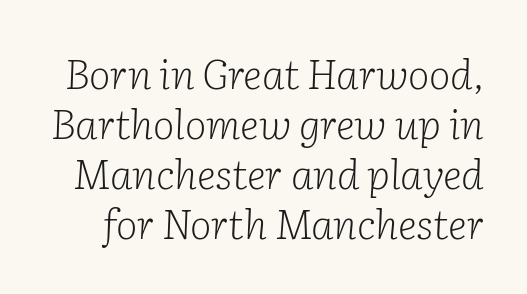
The image shows 41 px light serif type, italic (leaning right); set line spacing 1.22x, normal letter spacing, not underlined; low stroke contrast and a medium x-height.
